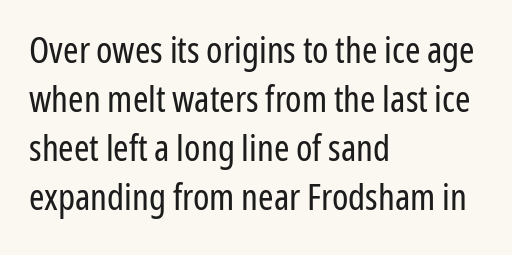
Q: Is the text bold? A: No.
Q: Is the text italic (slanted)? A: No, it is upright.
Q: Is the typeface a serif or a sans-serif typeface? A: Sans-serif.
Q: Is the text underlined? A: No.
Q: How is the paragraph aligned? A: Left-aligned.
Q: Is the spacing between letters normal or unusually wide? A: Normal.
Q: Is the spacing between lines tight, normal or loose? A: Normal.
Q: Width (condensed, normal, or wide)? A: Condensed.
Q: Stroke contrast? A: Low.
Q: x-height? A: Medium.
Q: Monospaced? A: No.
